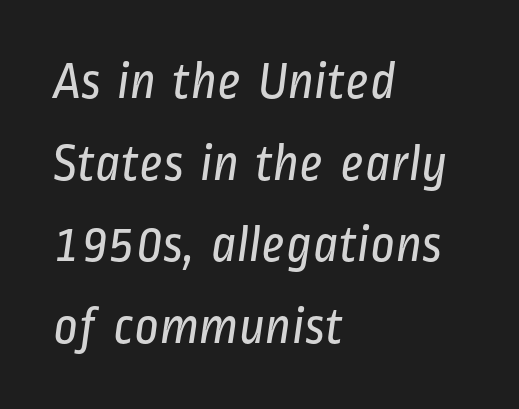
The image shows 53 px regular-weight, condensed sans-serif type; set left-aligned, normal line spacing (1.54x), normal letter spacing, not underlined; low stroke contrast and a medium x-height.
